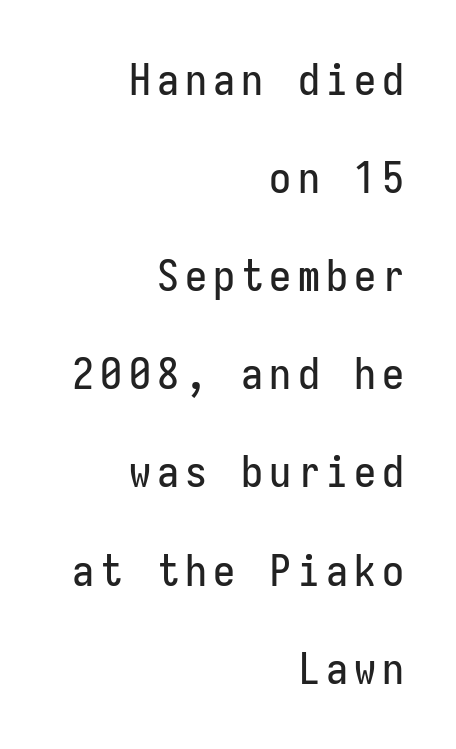
Q: Is the text italic (slanted)? A: No, it is upright.
Q: Is the typeface a serif or a sans-serif typeface? A: Sans-serif.
Q: Is the text underlined? A: No.
Q: How is the paragraph aligned? A: Right-aligned.
Q: Is the spacing between lines tight, normal or loose? A: Loose.
Q: Width (condensed, normal, or wide)? A: Condensed.
Q: Stroke contrast? A: Low.
Q: x-height? A: Medium.
Q: Monospaced? A: Yes.
